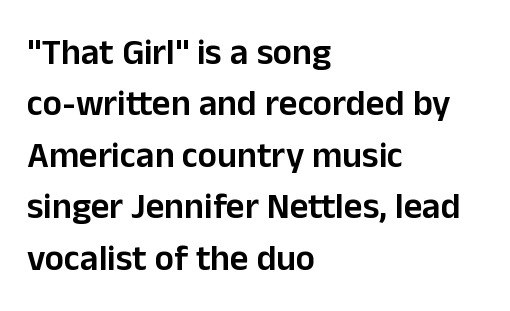
The image shows 36 px semibold sans-serif type, upright; set left-aligned, normal line spacing (1.43x), normal letter spacing, not underlined; low stroke contrast and a medium x-height.
